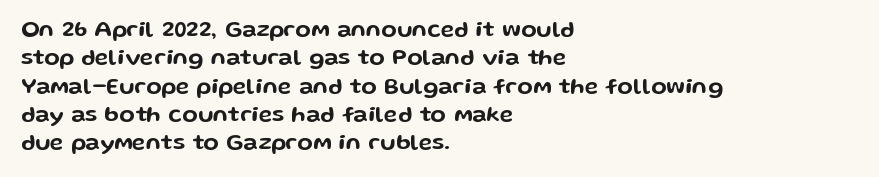
{"italic": "no", "underline": "no", "align": "left", "line_spacing_ratio": 1.23, "letter_spacing": "normal", "letter_spacing_em": 0.0, "glyph_px": 23}
